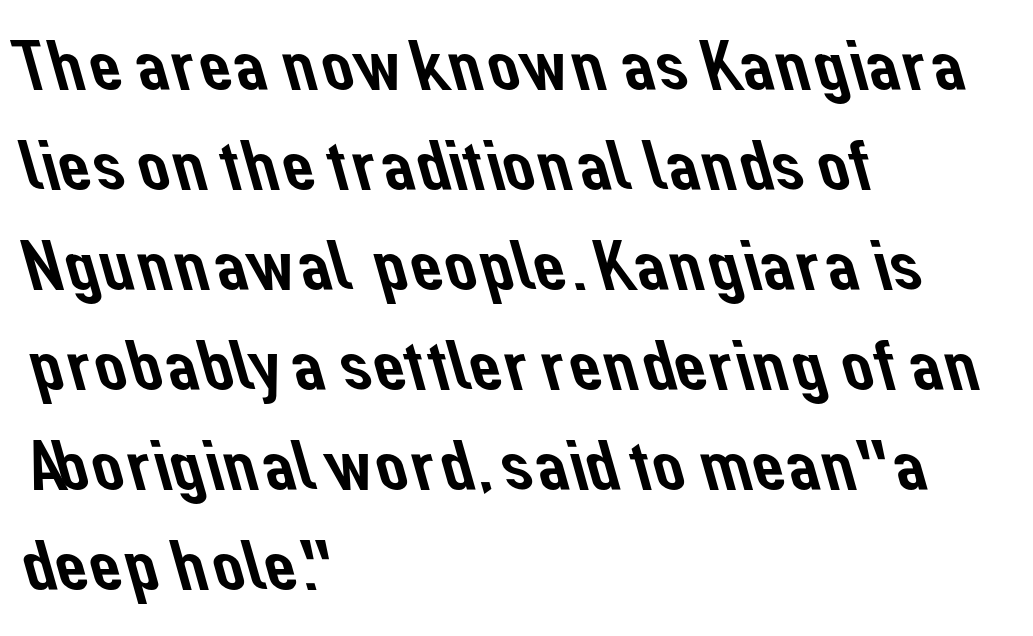
Whoever set this chose a conventional vertical rhythm. Characters follow at the spacing the type designer built in. A typesetter would call this proportional, since set widths differ per character. Unlike a traditional serif, this face leaves its strokes unadorned. Alignment: flush left.
